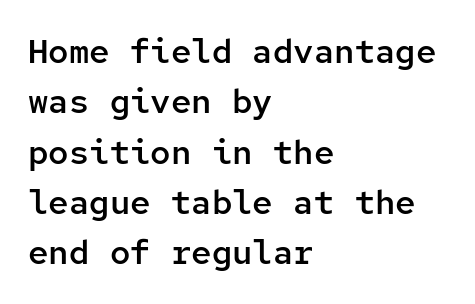
The image shows 34 px semibold sans-serif type, upright, monospaced; set left-aligned, normal line spacing (1.48x), normal letter spacing, not underlined; low stroke contrast and a medium x-height.
